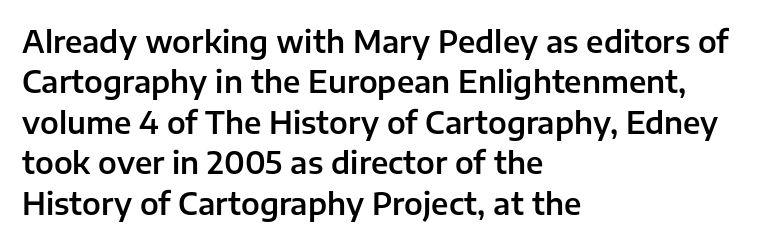
{"serif": "no", "italic": "no", "width": "normal", "stroke_contrast": "low", "x_height": "medium", "monospaced": "no", "underline": "no", "align": "left", "line_spacing": "normal", "line_spacing_ratio": 1.35, "letter_spacing": "normal", "letter_spacing_em": 0.0, "glyph_px": 30}
